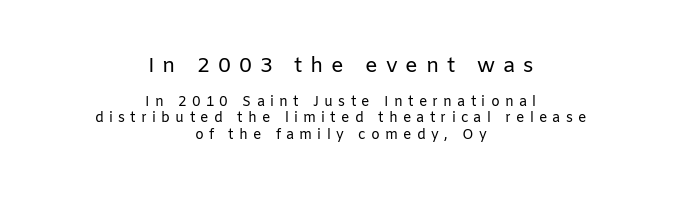
Neither beginnings nor endings align; midpoints do. These lines were composed using upright roman letters. A typesetter would call this heavily tracked-out type. Caption: upper text group enlarged, lower text group reduced. On a weight scale, this lands at 450 or below. Nobody drew a line under any word here.
